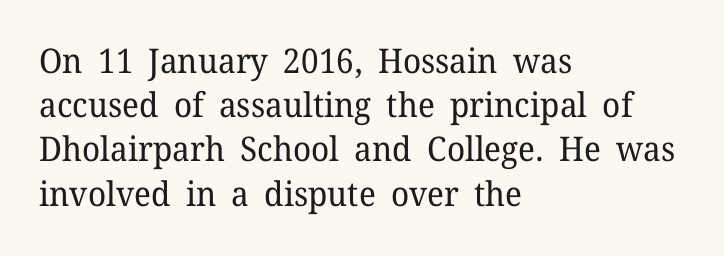
The image shows 34 px regular-weight serif type, upright; set left-aligned, normal line spacing (1.3x), normal letter spacing, not underlined; low stroke contrast and a medium x-height.
